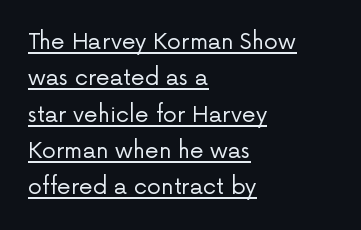
Q: Is the text bold? A: No.
Q: Is the text italic (slanted)? A: No, it is upright.
Q: Is the text underlined? A: Yes.
Q: How is the paragraph aligned? A: Left-aligned.
Q: Is the spacing between letters normal or unusually wide? A: Normal.
Q: Is the spacing between lines tight, normal or loose? A: Normal.
